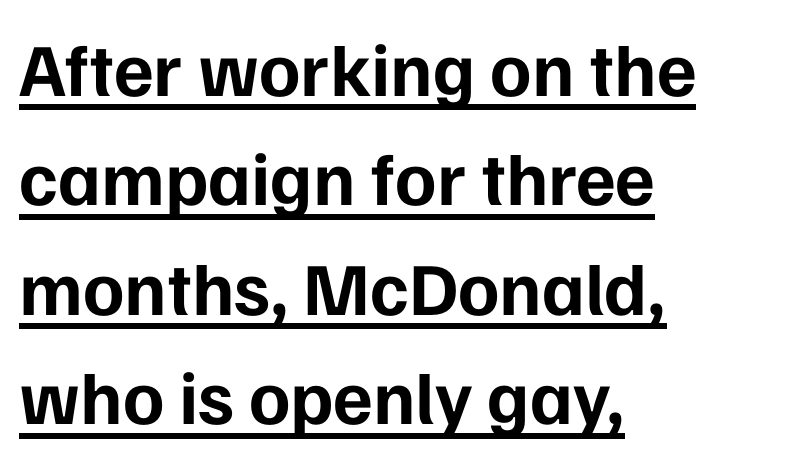
Think of a printed novel: that variable character pitch is what you see here. The letters stand straight up with perfectly vertical stems. Students, this is bold: see how much ink each stroke carries. The face used here appears with an underline applied. The rag falls on the right side of this text block.
